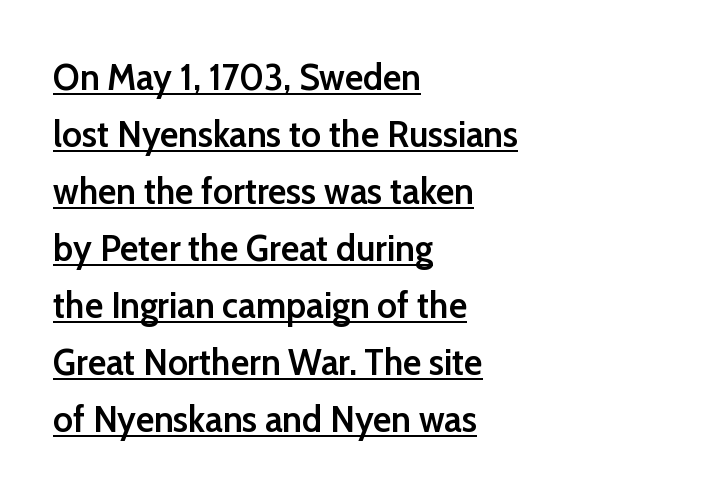
Q: Is the text bold? A: Semi-bold.
Q: Is the text italic (slanted)? A: No, it is upright.
Q: Is the typeface a serif or a sans-serif typeface? A: Sans-serif.
Q: Is the text underlined? A: Yes.
Q: How is the paragraph aligned? A: Left-aligned.
Q: Is the spacing between letters normal or unusually wide? A: Normal.
Q: Is the spacing between lines tight, normal or loose? A: Normal.
Q: Width (condensed, normal, or wide)? A: Normal.
Q: Stroke contrast? A: Low.
Q: x-height? A: Medium.
Q: Monospaced? A: No.
